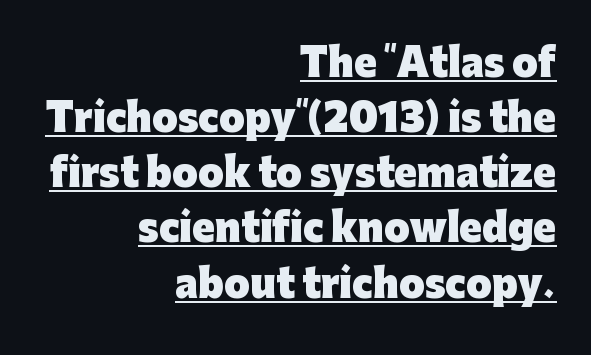
The image shows 37 px heavy sans-serif type, upright; set right-aligned, normal line spacing (1.49x), normal letter spacing, underlined; low stroke contrast and a medium x-height.
